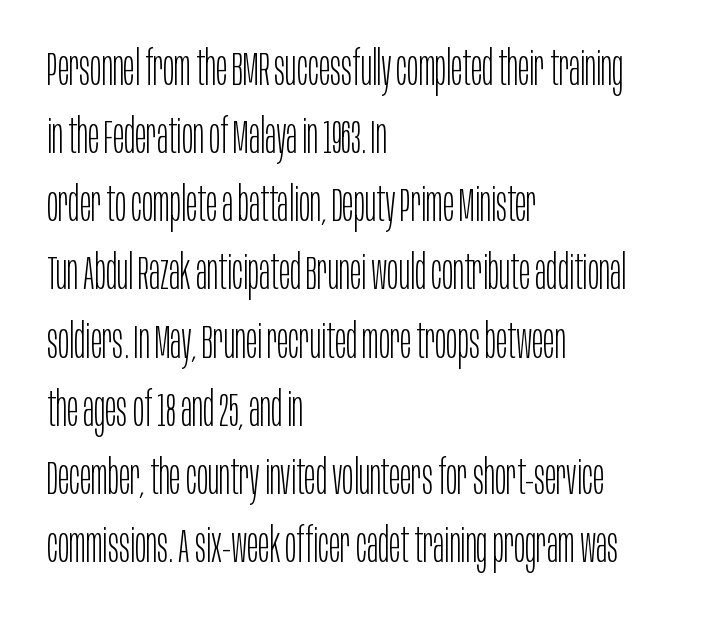
These lines keep a tight, regular rhythm from letter to letter. A bare baseline throughout the passage. These lines were composed using upright roman letters. What's the leading like? Ordinary, nothing unusual. Character widths vary here, with narrow letters taking less room than wide ones. Stems and bowls with no extra thickness — not bold.
